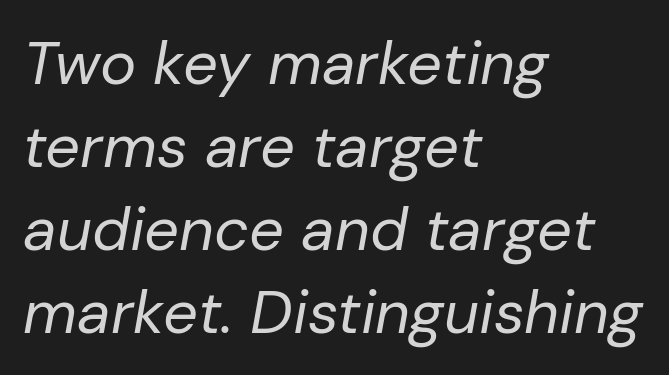
Is the stroke heavy? The answer is a plain regular-or-lighter. The lettering tilts uniformly, giving the passage an italic look. Every row of glyphs begins at an identical x-position on the left. A typesetter would call this proportional, since set widths differ per character.
